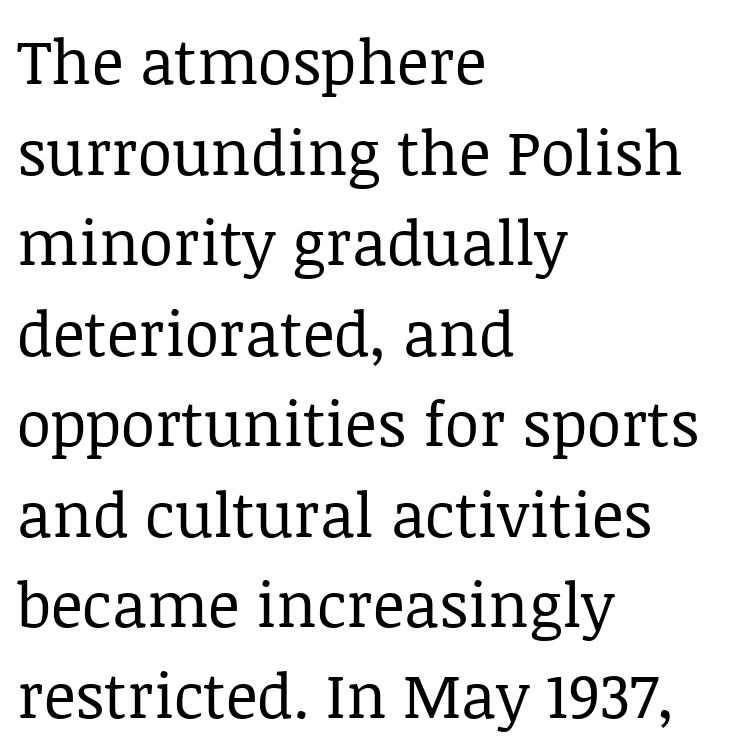
The image shows 62 px regular-weight serif type, upright; set left-aligned, normal line spacing (1.46x), normal letter spacing, not underlined; low stroke contrast and a large x-height.
